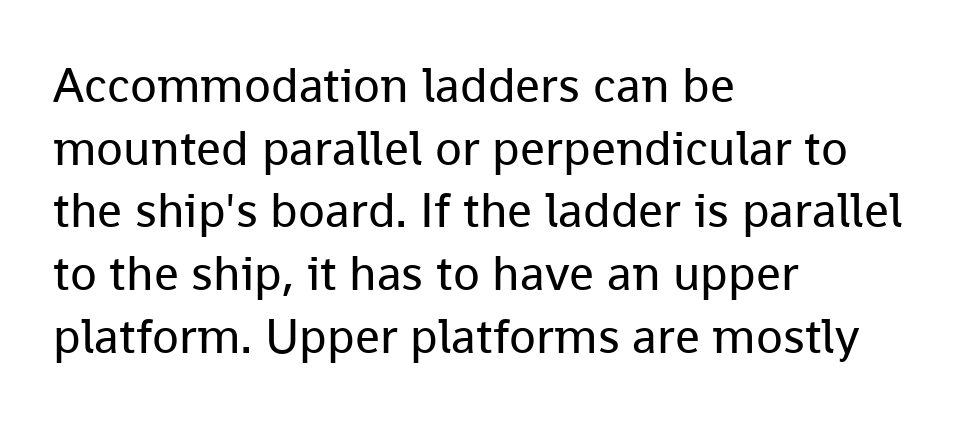
Notice how the stems are strictly vertical — no italics here. These lines are set flush left with a ragged right edge. Glyph-to-glyph distance matches everyday printed text. A sans-serif font was chosen for this passage. Is this a heavy cut? Hardly; it is regular or lighter. Clear beneath every line of the passage.
